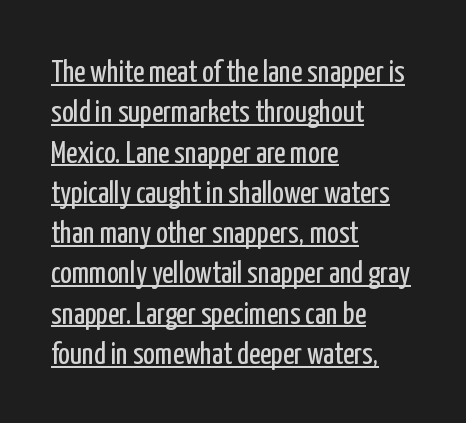
{"serif": "no", "italic": "no", "bold": "no", "weight": "regular", "width": "condensed", "stroke_contrast": "low", "x_height": "medium", "monospaced": "no", "underline": "yes", "align": "left", "line_spacing": "normal", "line_spacing_ratio": 1.3, "letter_spacing": "normal", "letter_spacing_em": 0.0, "glyph_px": 31}
